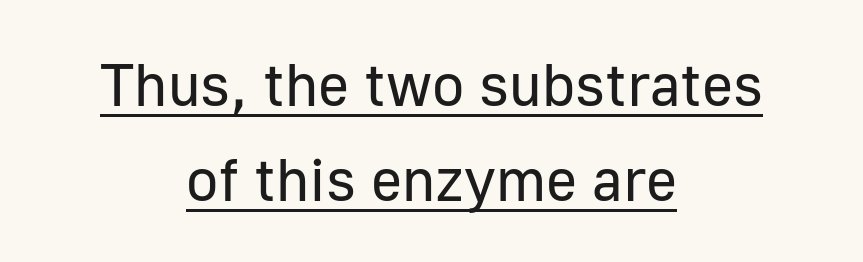
The image shows 60 px regular-weight sans-serif type, upright; set centered, normal line spacing (1.58x), normal letter spacing, underlined; low stroke contrast and a medium x-height.
